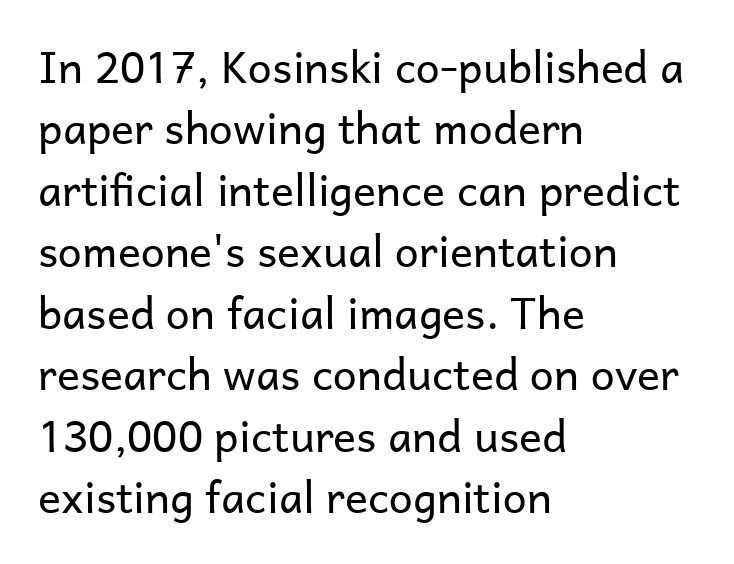
Q: Is the text bold? A: No.
Q: Is the text italic (slanted)? A: No, it is upright.
Q: Is the typeface a serif or a sans-serif typeface? A: Sans-serif.
Q: Is the text underlined? A: No.
Q: How is the paragraph aligned? A: Left-aligned.
Q: Is the spacing between letters normal or unusually wide? A: Normal.
Q: Is the spacing between lines tight, normal or loose? A: Normal.
Q: Width (condensed, normal, or wide)? A: Normal.
Q: Stroke contrast? A: Low.
Q: x-height? A: Medium.
Q: Monospaced? A: No.
